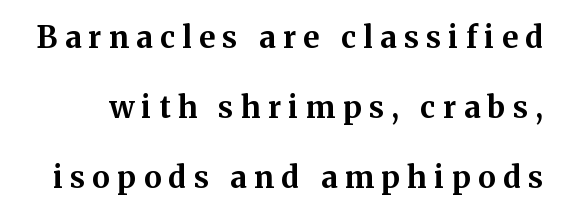
The image shows 30 px bold serif type, upright; set loose line spacing (2.33x), unusually wide letter spacing (+0.25 em), not underlined; medium stroke contrast and a medium x-height.
